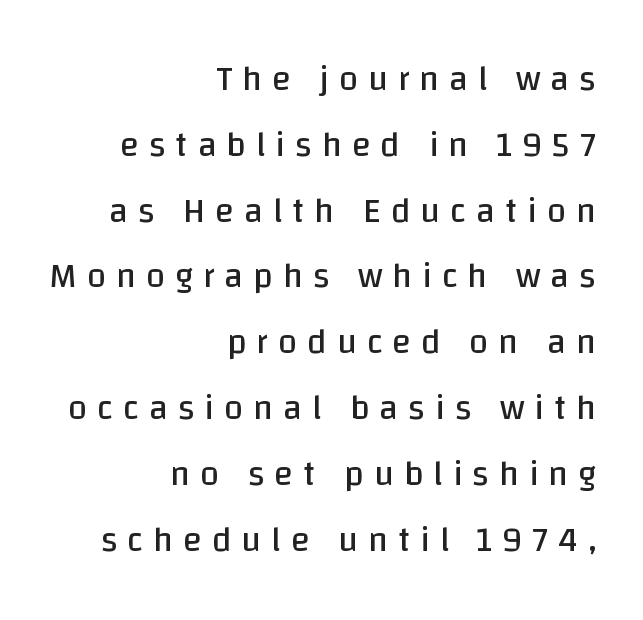
The horizontal fit of the characters is loose and conspicuously gappy. The specimen reads as upright at a glance. Classification — sans serif. This reads as an unemphasized weight, regular at the heaviest.
